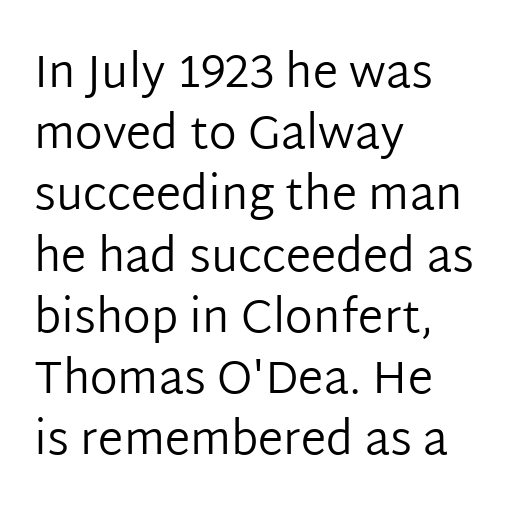
{"serif": "no", "italic": "no", "bold": "no", "weight": "regular", "width": "normal", "stroke_contrast": "low", "x_height": "medium", "monospaced": "no", "underline": "no", "align": "left", "line_spacing": "normal", "line_spacing_ratio": 1.33, "letter_spacing": "normal", "letter_spacing_em": 0.0, "glyph_px": 46}
